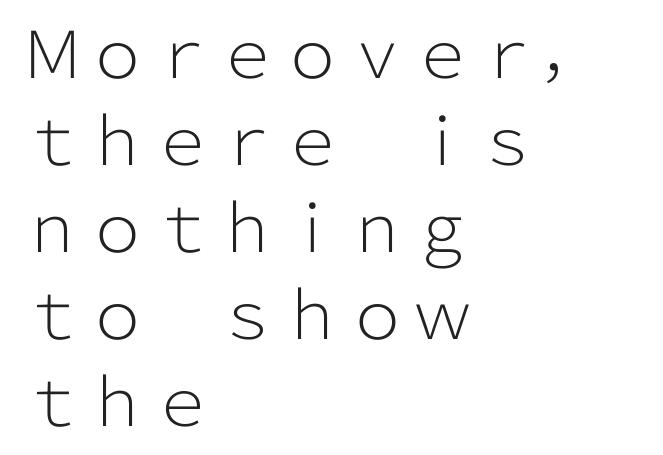
Is this a fixed-width face? No — the glyphs have proportional, varying widths. You could call the tracking neutral — neither tight nor loose. The words here are not underlined. Line beginnings align vertically; line endings do not. Designer's note — italics off, roman on.
